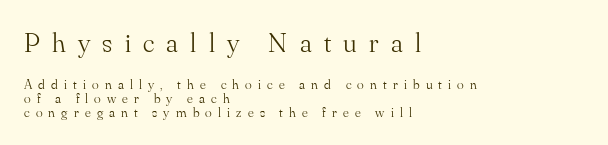
Q: Is the text bold? A: No.
Q: Is the text italic (slanted)? A: No, it is upright.
Q: Is the typeface a serif or a sans-serif typeface? A: Serif.
Q: Is the text underlined? A: No.
Q: How is the paragraph aligned? A: Left-aligned.
Q: Is the spacing between letters normal or unusually wide? A: Unusually wide.
Q: Is the spacing between lines tight, normal or loose? A: Tight.
Q: Which block of text is set in a larger size, the first (top) or the second (bottom)? A: The first (top) one.
Q: Width (condensed, normal, or wide)? A: Normal.
Q: Stroke contrast? A: Medium.
Q: x-height? A: Small.
Q: Monospaced? A: No.
